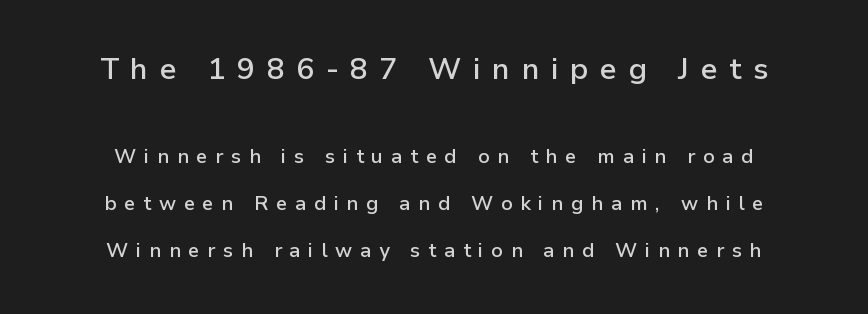
Q: Is the text bold? A: Semi-bold.
Q: Is the text italic (slanted)? A: No, it is upright.
Q: Is the typeface a serif or a sans-serif typeface? A: Sans-serif.
Q: Is the text underlined? A: No.
Q: How is the paragraph aligned? A: Centered.
Q: Is the spacing between letters normal or unusually wide? A: Unusually wide.
Q: Is the spacing between lines tight, normal or loose? A: Loose.
Q: Which block of text is set in a larger size, the first (top) or the second (bottom)? A: The first (top) one.
Q: Width (condensed, normal, or wide)? A: Normal.
Q: Stroke contrast? A: Low.
Q: x-height? A: Medium.
Q: Monospaced? A: No.
